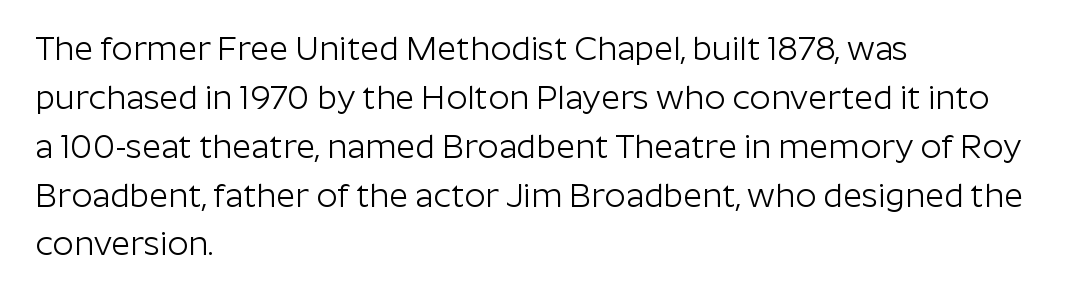
The image shows 33 px light sans-serif type, upright; set left-aligned, normal line spacing (1.48x), normal letter spacing, not underlined; low stroke contrast and a medium x-height.
